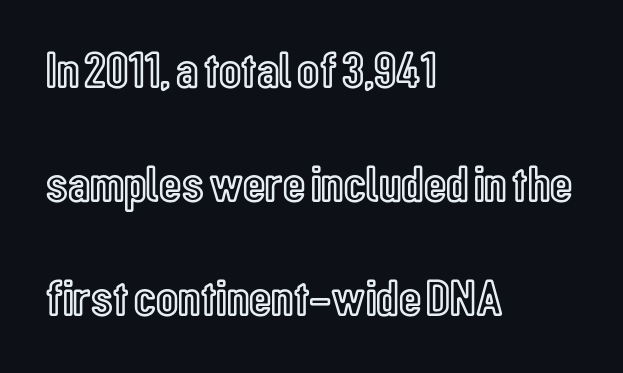
A great deal of white space separates one row of letters from the next. Beneath every word, the page is bare. This is the regular roman posture of the typeface. Do the characters align in a grid? No, the font is proportional.
